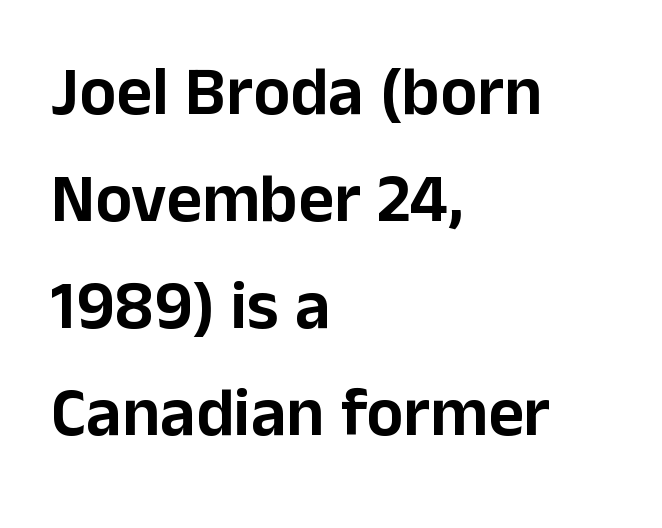
{"serif": "no", "italic": "no", "width": "normal", "stroke_contrast": "low", "x_height": "medium", "monospaced": "no", "underline": "no", "align": "left", "line_spacing": "normal", "line_spacing_ratio": 1.55, "letter_spacing": "normal", "letter_spacing_em": 0.0, "glyph_px": 69}
